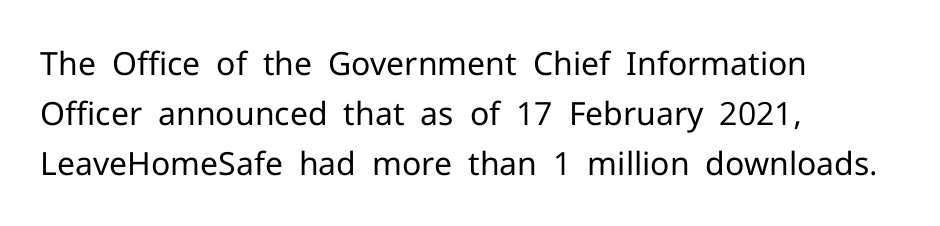
The image shows 32 px regular-weight sans-serif type, upright; set left-aligned, normal line spacing (1.57x), normal letter spacing, not underlined; low stroke contrast and a medium x-height.
